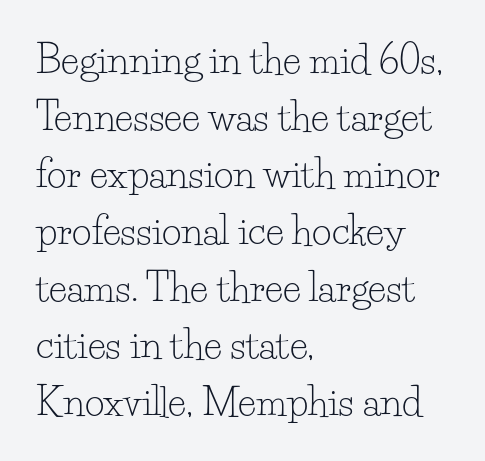
The line-height multiplier appears to be the usual default. Is this a fixed-width face? No — the glyphs have proportional, varying widths. Ascenders rise straight up at ninety degrees. There is no visible air inserted between adjacent glyphs.
